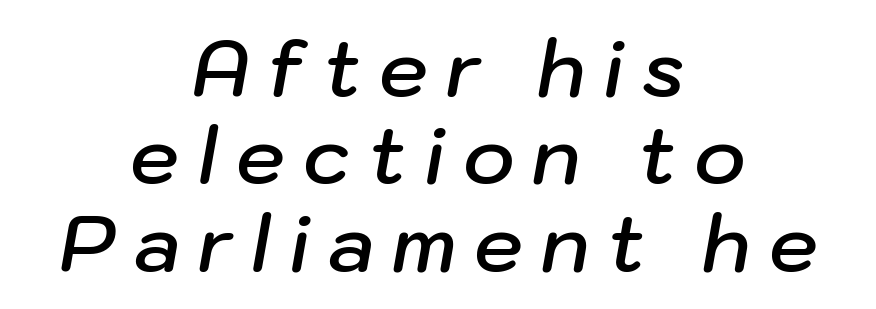
The image shows 78 px semibold type, italic (leaning right); set centered, tight line spacing (1.12x), unusually wide letter spacing (+0.23 em), not underlined; low stroke contrast and a medium x-height.
